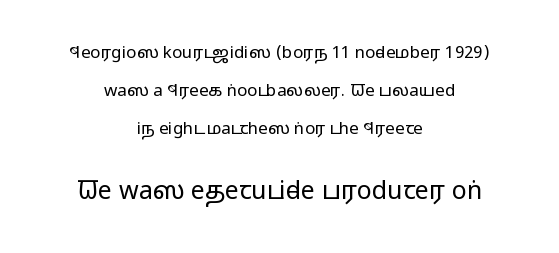
The rendering positions every line midway between the sides. Notice the wide empty band between every row — that's loose leading. The gaps between neighbouring characters are ordinary and unremarkable. Words float on clear page, feet unadorned. No letter is thick-stroked: the sample isn't bold.
